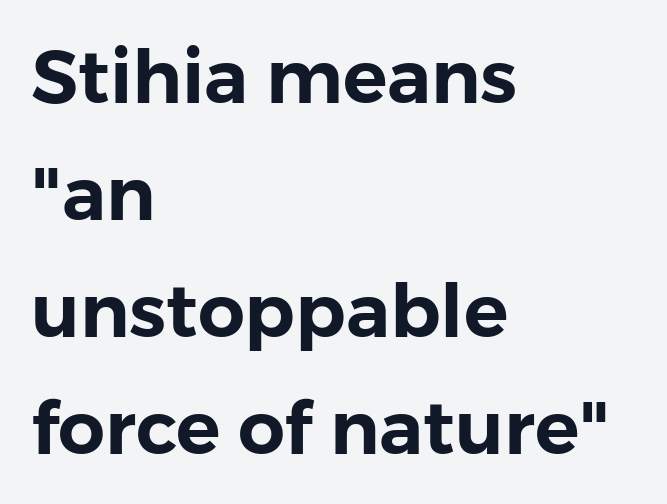
{"serif": "no", "italic": "no", "width": "normal", "stroke_contrast": "low", "x_height": "medium", "monospaced": "no", "underline": "no", "align": "left", "line_spacing": "normal", "line_spacing_ratio": 1.58, "letter_spacing": "normal", "letter_spacing_em": 0.0, "glyph_px": 74}
